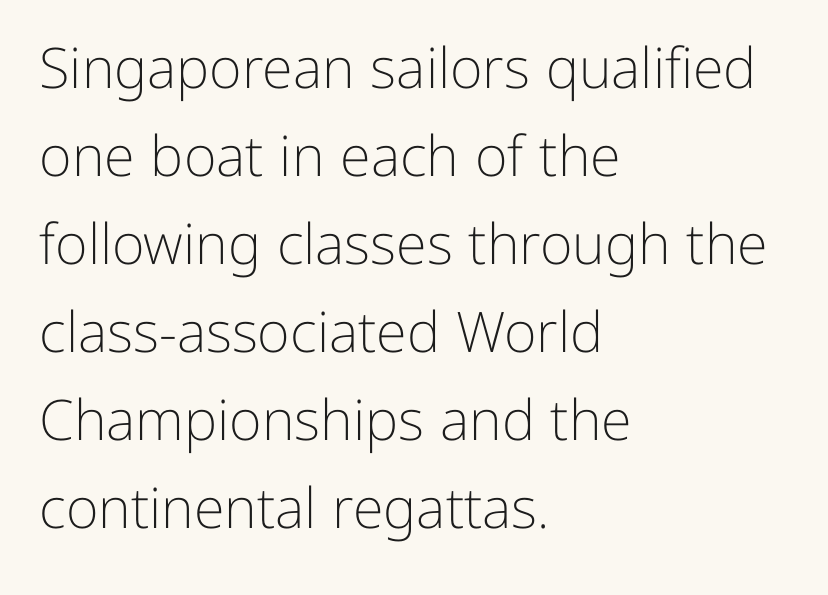
The image shows 56 px light sans-serif type, upright; set left-aligned, normal line spacing (1.57x), normal letter spacing, not underlined; low stroke contrast and a medium x-height.
